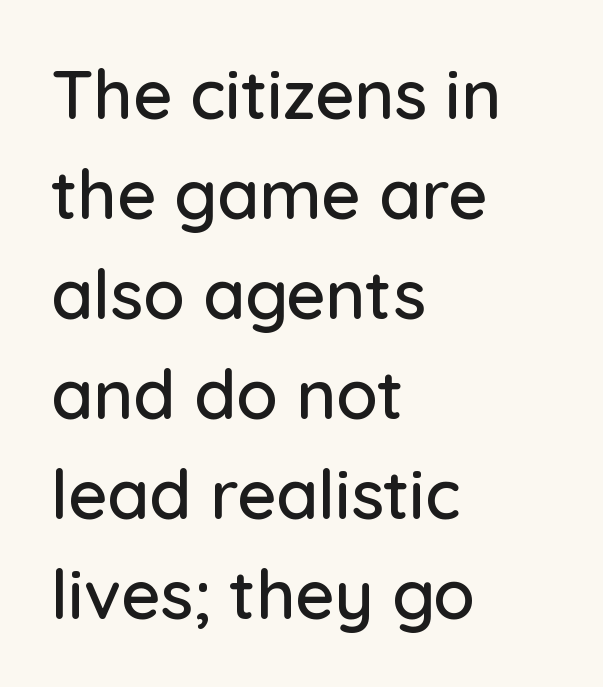
Q: Is the text italic (slanted)? A: No, it is upright.
Q: Is the typeface a serif or a sans-serif typeface? A: Sans-serif.
Q: Is the text underlined? A: No.
Q: How is the paragraph aligned? A: Left-aligned.
Q: Is the spacing between letters normal or unusually wide? A: Normal.
Q: Is the spacing between lines tight, normal or loose? A: Normal.
Q: Width (condensed, normal, or wide)? A: Normal.
Q: Stroke contrast? A: Low.
Q: x-height? A: Medium.
Q: Monospaced? A: No.
